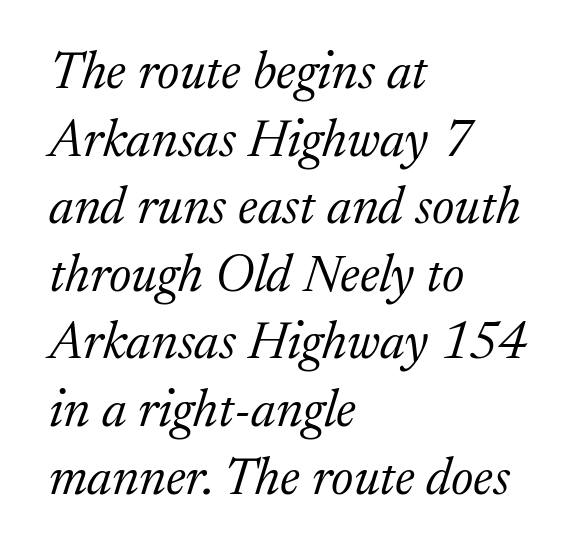
The image shows 52 px light serif type, italic (leaning right); set left-aligned, normal line spacing (1.3x), normal letter spacing, not underlined; medium stroke contrast and a medium x-height.
